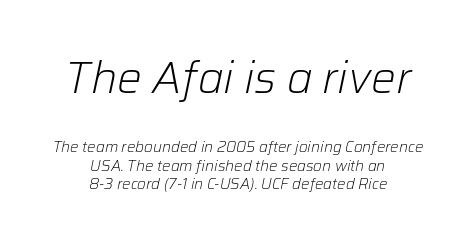
Characters are canted at an angle relative to the baseline's perpendicular. Successive baselines arrive at the customary interval. If you folded the block vertically in half, each line would mirror itself in length. Nobody drew a line under any word here. The strokes are not fattened; the text isn't bold.
